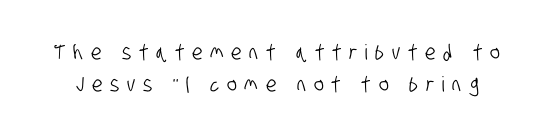
Q: Is the text underlined? A: No.
Q: Is the spacing between letters normal or unusually wide? A: Unusually wide.
Q: Is the spacing between lines tight, normal or loose? A: Normal.
